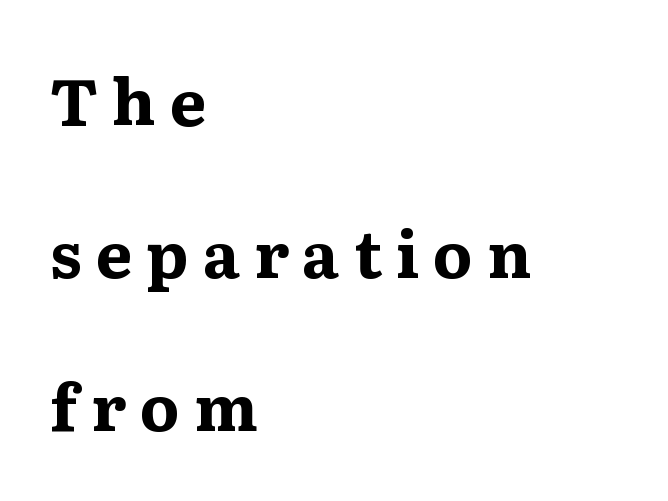
Q: Is the text bold? A: Yes.
Q: Is the text italic (slanted)? A: No, it is upright.
Q: Is the typeface a serif or a sans-serif typeface? A: Serif.
Q: Is the text underlined? A: No.
Q: How is the paragraph aligned? A: Left-aligned.
Q: Is the spacing between letters normal or unusually wide? A: Unusually wide.
Q: Is the spacing between lines tight, normal or loose? A: Loose.
Q: Width (condensed, normal, or wide)? A: Wide.
Q: Stroke contrast? A: Medium.
Q: x-height? A: Medium.
Q: Monospaced? A: No.
